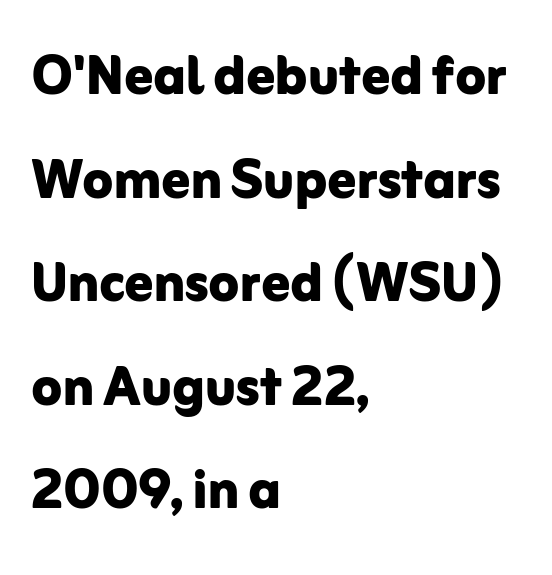
{"serif": "no", "italic": "no", "bold": "yes", "weight": "bold", "width": "normal", "stroke_contrast": "low", "x_height": "medium", "monospaced": "no", "underline": "no", "align": "left", "line_spacing": "normal", "line_spacing_ratio": 1.48, "letter_spacing": "normal", "letter_spacing_em": 0.0, "glyph_px": 70}
